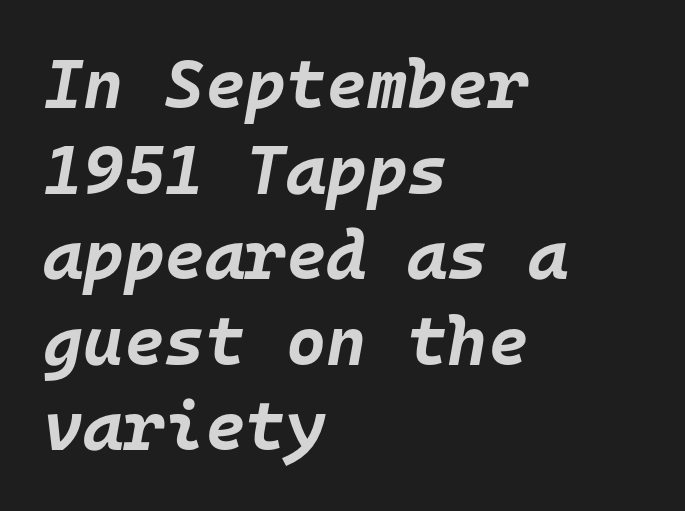
The image shows 69 px bold type, italic (leaning right), monospaced; set left-aligned, line spacing 1.24x, normal letter spacing, not underlined; low stroke contrast and a large x-height.
